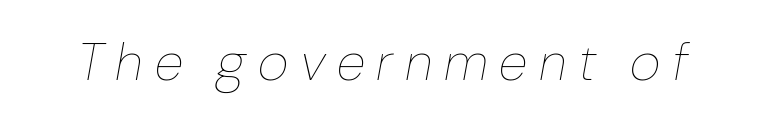
{"italic": "yes", "lean": "right", "slant_degrees": 10, "bold": "no", "weight": "thin", "width": "normal", "stroke_contrast": "low", "x_height": "medium", "monospaced": "no", "underline": "no", "letter_spacing": "wide", "letter_spacing_em": 0.22, "glyph_px": 53}
